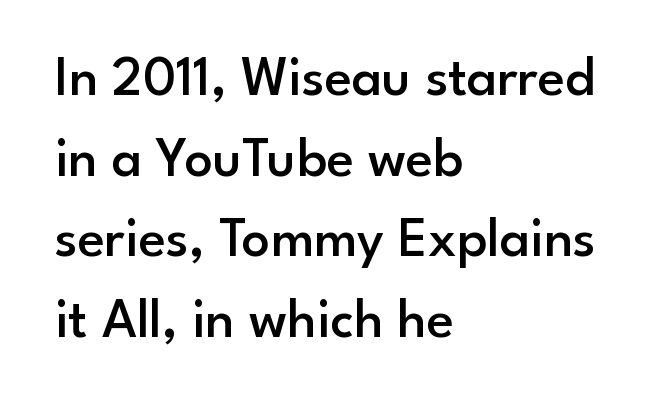
{"serif": "no", "italic": "no", "bold": "semi", "weight": "semibold", "width": "normal", "stroke_contrast": "low", "x_height": "small", "monospaced": "no", "underline": "no", "align": "left", "line_spacing": "normal", "line_spacing_ratio": 1.44, "letter_spacing": "normal", "letter_spacing_em": 0.0, "glyph_px": 56}
